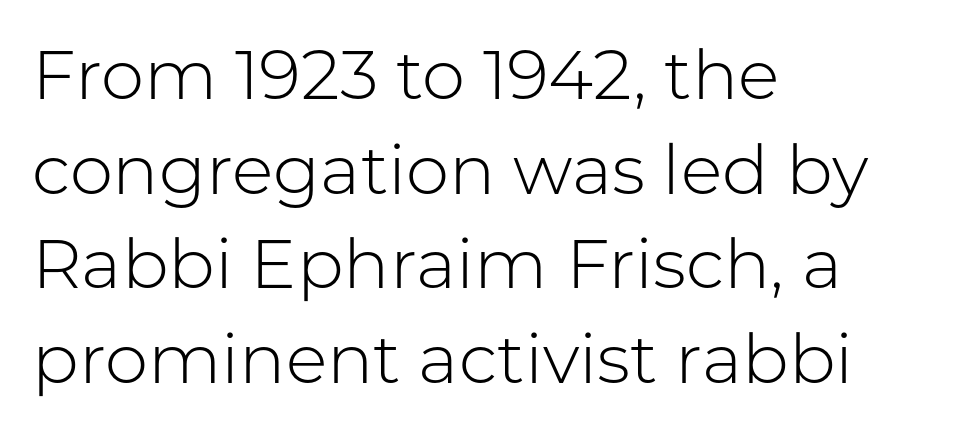
Q: Is the text bold? A: No.
Q: Is the text italic (slanted)? A: No, it is upright.
Q: Is the typeface a serif or a sans-serif typeface? A: Sans-serif.
Q: Is the text underlined? A: No.
Q: How is the paragraph aligned? A: Left-aligned.
Q: Is the spacing between letters normal or unusually wide? A: Normal.
Q: Is the spacing between lines tight, normal or loose? A: Normal.
Q: Width (condensed, normal, or wide)? A: Normal.
Q: Stroke contrast? A: Low.
Q: x-height? A: Medium.
Q: Monospaced? A: No.
